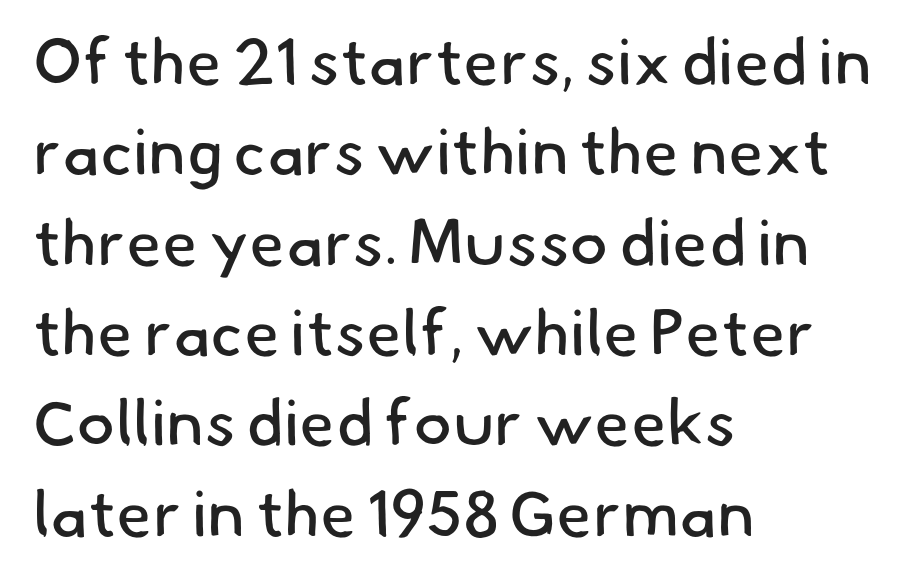
The image shows 65 px regular-weight sans-serif type; set left-aligned, normal line spacing (1.39x), normal letter spacing, not underlined; low stroke contrast and a small x-height.
